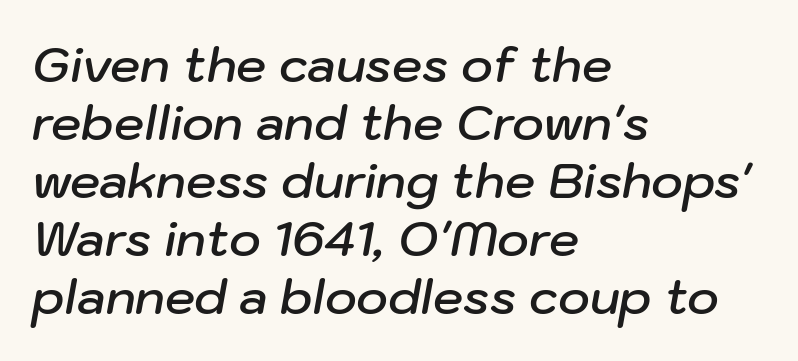
Would a proofreader flag this as italicized? Yes. Type without underlining. Typeset ragged right — the left edge is the straight one. Does the weight exceed regular? Yes, but only to semibold. The letterforms sit shoulder to shoulder at normal distance.
